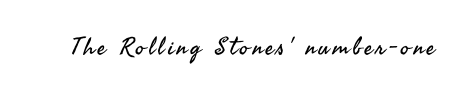
Q: Is the text bold? A: No.
Q: Is the text italic (slanted)? A: Yes.
Q: Is the text underlined? A: No.
